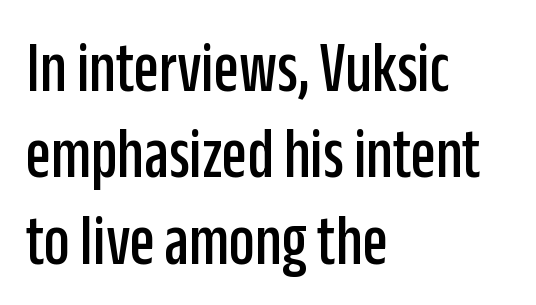
Decoration check: the copy has no underline. Line starts are locked; line ends wander. The face used here is proportionally spaced, like ordinary book or web type. This is roman type, the default non-slanted kind. Observe the absence of serifs on each vertical stroke in this sample.
